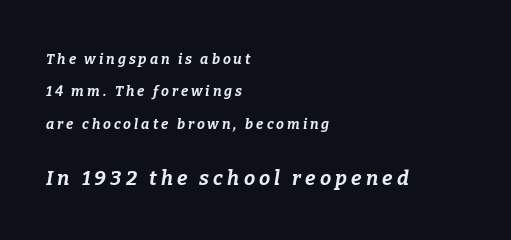
The image shows 20 px bold type, italic (leaning right); set left-aligned, loose line spacing (2.32x), unusually wide letter spacing (+0.21 em), not underlined; the second (bottom) block is 1.43x larger.
